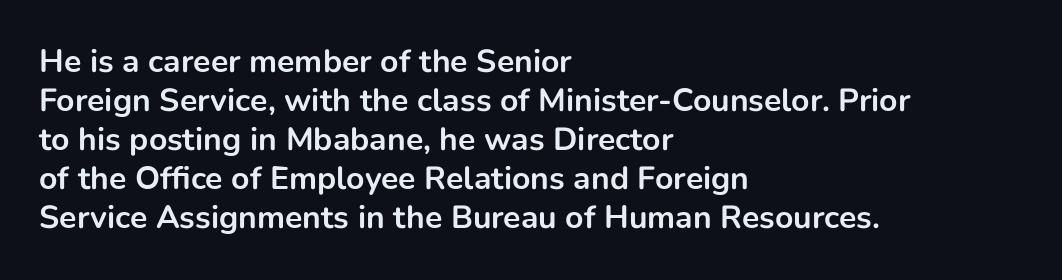
The image shows 32 px bold sans-serif type, upright; set left-aligned, line spacing 1.22x, normal letter spacing, not underlined; low stroke contrast and a medium x-height.
